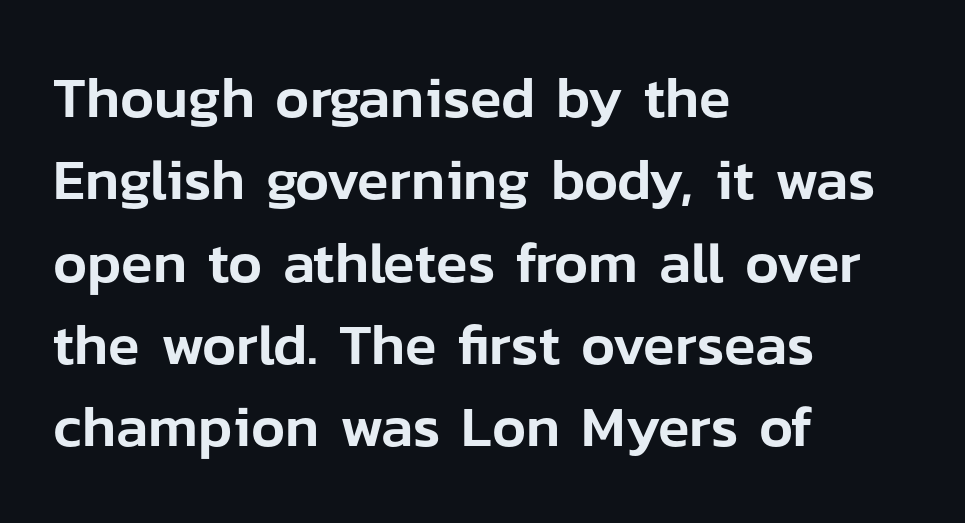
The typeface chosen for these lines omits serifs. You could not count columns in this text — the font is proportionally spaced. Lines of text with bare space underneath. The horizontal fit of the characters is conventional and even. Ascenders rise straight up at ninety degrees. Regular leading.
